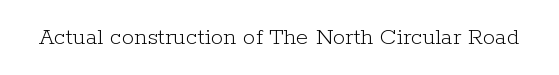
{"italic": "no", "bold": "no", "underline": "no", "letter_spacing": "normal", "letter_spacing_em": 0.0, "glyph_px": 25}
